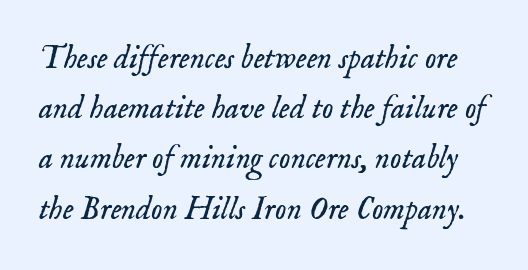
The image shows 32 px light serif type, italic (leaning right); set normal line spacing (1.57x), normal letter spacing, not underlined; low stroke contrast and a small x-height.
